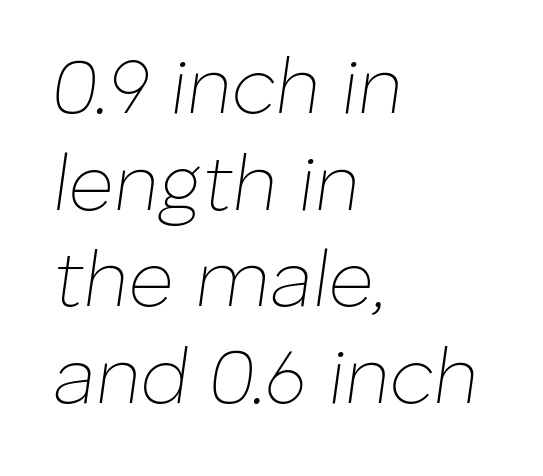
Q: Is the text bold? A: No.
Q: Is the text italic (slanted)? A: Yes, it leans right by about 8 degrees.
Q: Is the text underlined? A: No.
Q: How is the paragraph aligned? A: Left-aligned.
Q: Is the spacing between letters normal or unusually wide? A: Normal.
Q: Width (condensed, normal, or wide)? A: Normal.
Q: Stroke contrast? A: Low.
Q: x-height? A: Medium.
Q: Monospaced? A: No.
